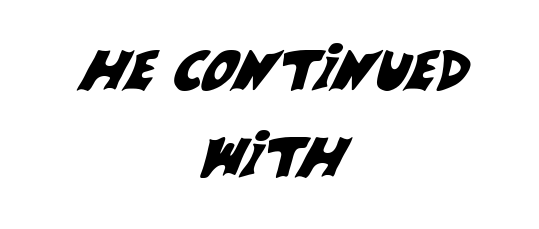
Think of a printed novel: that variable character pitch is what you see here. Bare-footed words on every line. Type style note: lacks serifs. Notice how the passage keeps no hard edge, just a central spine. Is there much room between lines? A standard amount, neither cramped nor airy. No extra tracking has been applied to these lines.
